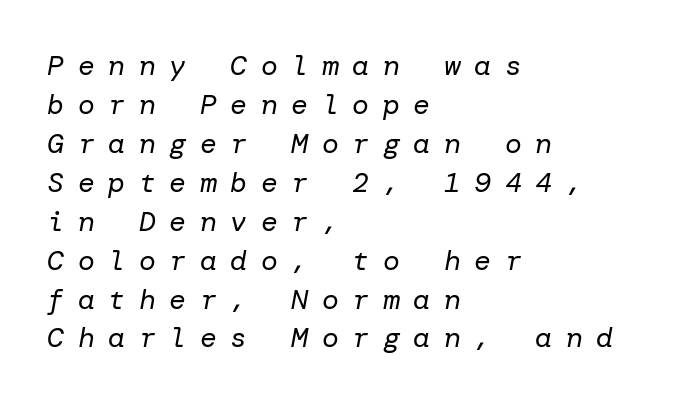
Q: Is the text bold? A: No.
Q: Is the text italic (slanted)? A: Yes, it leans right by about 10 degrees.
Q: Is the text underlined? A: No.
Q: How is the paragraph aligned? A: Left-aligned.
Q: Is the spacing between letters normal or unusually wide? A: Unusually wide.
Q: Is the spacing between lines tight, normal or loose? A: Normal.
Q: Width (condensed, normal, or wide)? A: Normal.
Q: Stroke contrast? A: Low.
Q: x-height? A: Medium.
